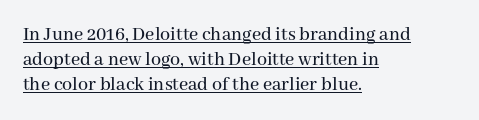
Honestly, the letter spacing is just normal — you wouldn't notice it. Each line starts at the same left margin while the right side varies. Students, observe the line beneath the letters — that is underlining. Rendered with straight, roman letterforms.
